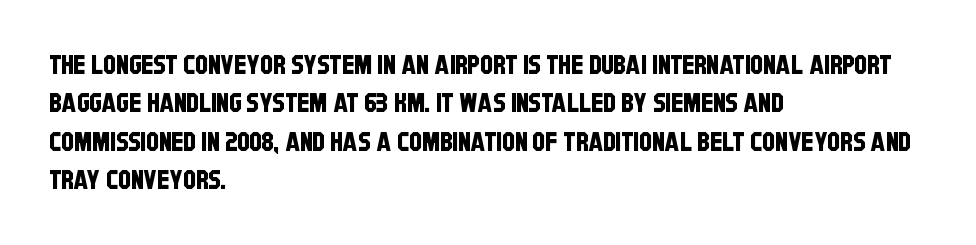
This rendering uses left alignment, leaving the right contour irregular. The zone under the glyphs is completely vacant. This block has exactly the height ordinary leading produces. You could call the tracking neutral — neither tight nor loose.
